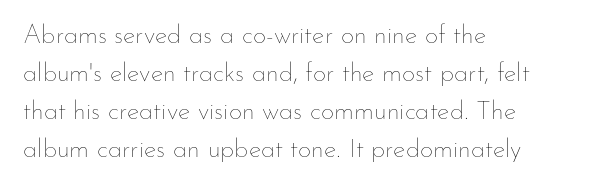
Visually the block forms a straight wall on the left and a jagged coastline on the right. Caption: standard tracking, unaltered. The type sits square on the baseline with zero lean. Weight: not bold — regular or lighter.
